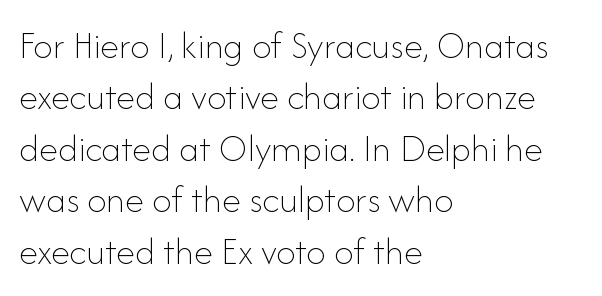
Q: Is the text bold? A: No.
Q: Is the text italic (slanted)? A: No, it is upright.
Q: Is the text underlined? A: No.
Q: How is the paragraph aligned? A: Left-aligned.
Q: Is the spacing between letters normal or unusually wide? A: Normal.
Q: Is the spacing between lines tight, normal or loose? A: Normal.
Q: Width (condensed, normal, or wide)? A: Normal.
Q: Stroke contrast? A: Low.
Q: x-height? A: Small.
Q: Monospaced? A: No.
